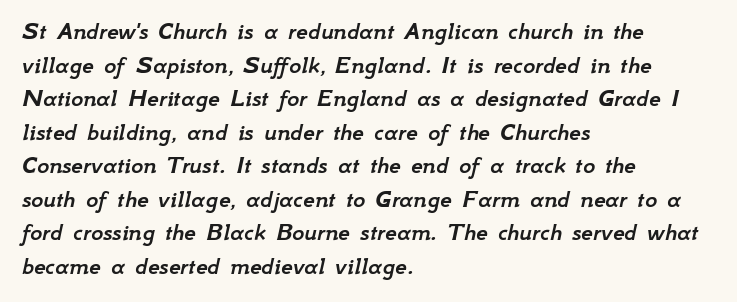
{"italic": "yes", "lean": "right", "slant_degrees": 12, "underline": "no", "align": "left", "line_spacing": "normal", "line_spacing_ratio": 1.29, "letter_spacing": "normal", "letter_spacing_em": 0.0, "glyph_px": 26}
